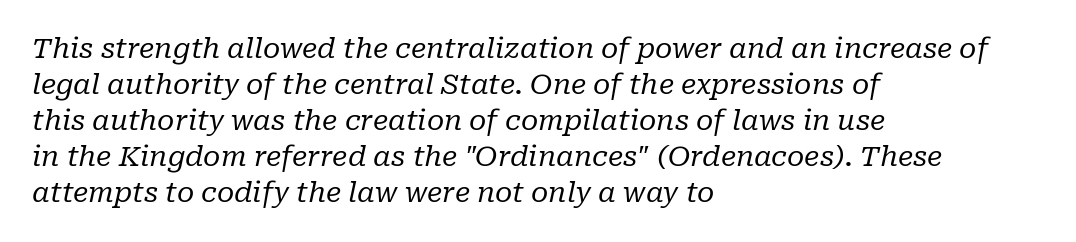
The image shows 28 px regular-weight serif type, italic (leaning right); set left-aligned, normal line spacing (1.29x), normal letter spacing, not underlined; low stroke contrast and a medium x-height.
